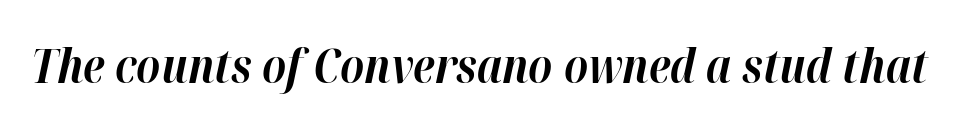
Descender tails drop into unmarked territory. Note the varied advance widths — an 'i' is clearly narrower than an 'm'. Look at the tracking — it's just the regular setting, nothing added. Yep, that's italic — everything's leaning. How heavy is the stroke? Heavy — this is a bold.
